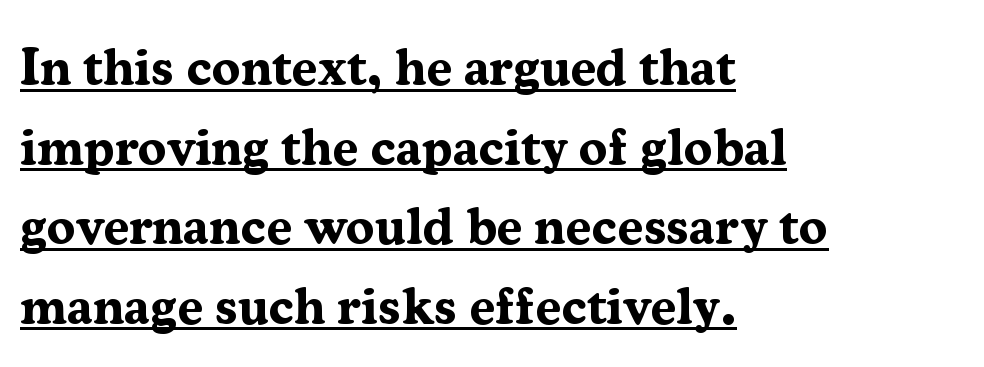
Q: Is the text bold? A: Yes.
Q: Is the text italic (slanted)? A: No, it is upright.
Q: Is the typeface a serif or a sans-serif typeface? A: Serif.
Q: Is the text underlined? A: Yes.
Q: How is the paragraph aligned? A: Left-aligned.
Q: Is the spacing between letters normal or unusually wide? A: Normal.
Q: Is the spacing between lines tight, normal or loose? A: Normal.
Q: Width (condensed, normal, or wide)? A: Normal.
Q: Stroke contrast? A: Medium.
Q: x-height? A: Medium.
Q: Monospaced? A: No.
